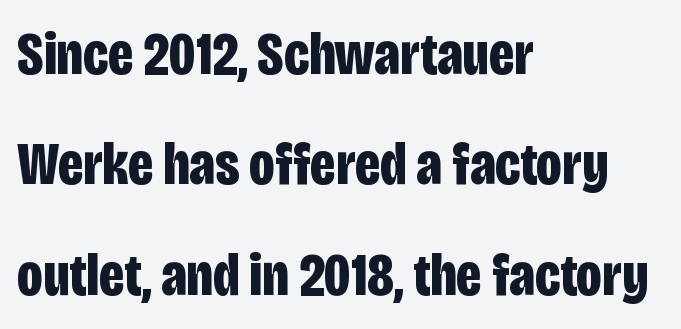
{"serif": "no", "italic": "no", "bold": "yes", "weight": "bold", "width": "condensed", "stroke_contrast": "low", "x_height": "large", "monospaced": "no", "underline": "no", "align": "left", "line_spacing_ratio": 1.81, "letter_spacing": "normal", "letter_spacing_em": 0.0, "glyph_px": 61}
